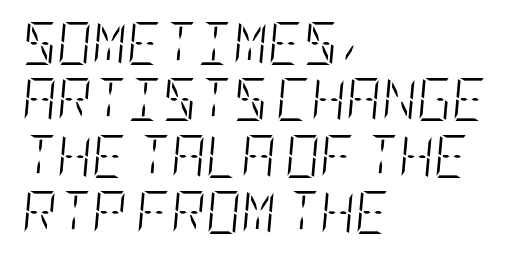
Weight: in the light-to-regular range. Letter spacing: default. The space beneath each line is pristine and unruled. The letters are slanted; this is an italic face. Vertical spacing — default.
